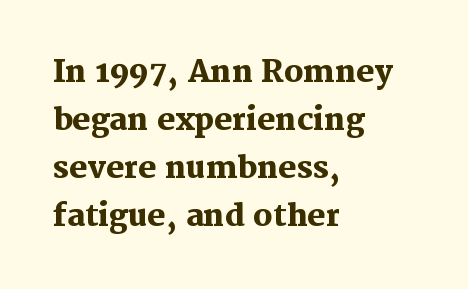
Alignment: flush left. Ascenders rise straight up at ninety degrees. Summary of weight: heavy, a full bold. Quick note: underline off. These lines are composed in type with serifs.
